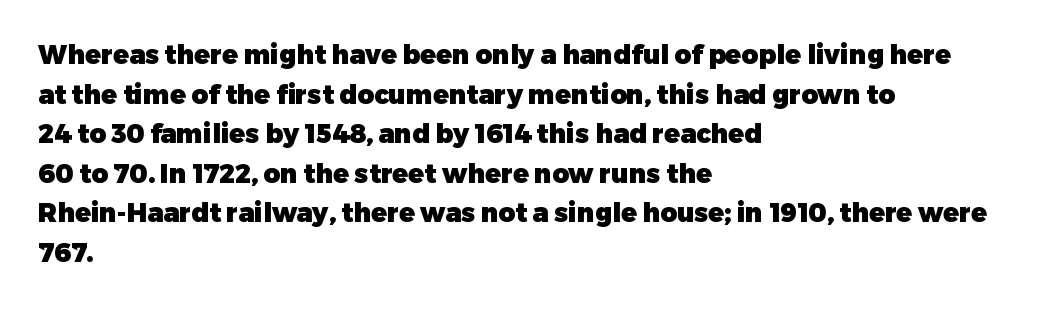
{"italic": "no", "bold": "yes", "underline": "no", "align": "left", "line_spacing": "normal", "line_spacing_ratio": 1.52, "letter_spacing": "normal", "letter_spacing_em": 0.0, "glyph_px": 26}
